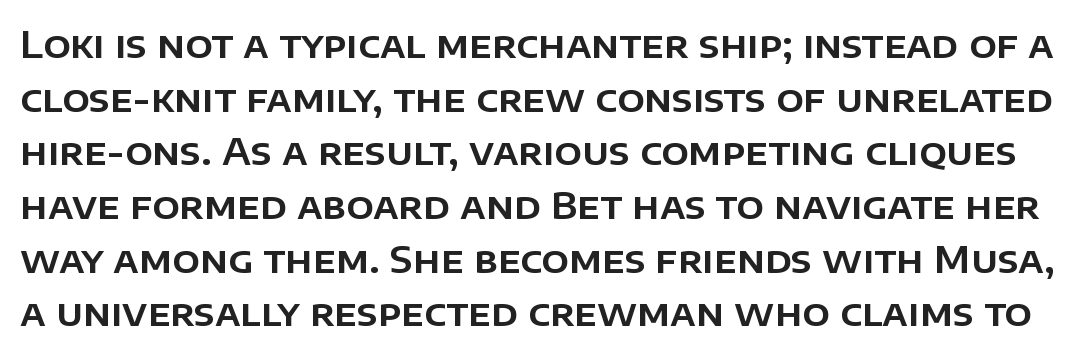
Q: Is the text italic (slanted)? A: No, it is upright.
Q: Is the typeface a serif or a sans-serif typeface? A: Sans-serif.
Q: Is the text underlined? A: No.
Q: Is the spacing between letters normal or unusually wide? A: Normal.
Q: Is the spacing between lines tight, normal or loose? A: Normal.
Q: Width (condensed, normal, or wide)? A: Normal.
Q: Stroke contrast? A: Low.
Q: x-height? A: Large.
Q: Monospaced? A: No.
